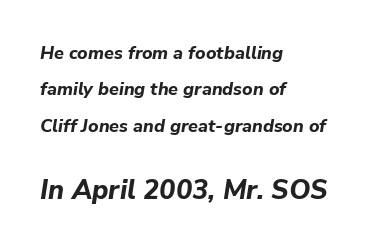
Its strokes are broad and dark, the hallmark of bold type. The zone under the glyphs is completely vacant. Is the block centered? No — it sits flush against the left margin. Here the glyphs are tracked normally, forming tight word shapes. Reading top to bottom, the characters get bigger at the block break.
